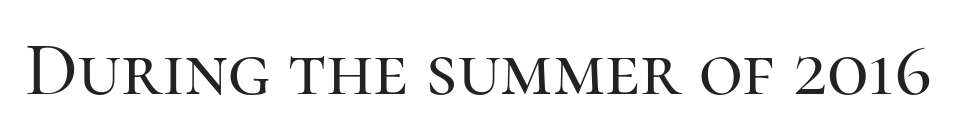
{"serif": "yes", "italic": "no", "width": "normal", "stroke_contrast": "high", "x_height": "medium", "monospaced": "no", "underline": "no", "letter_spacing": "normal", "letter_spacing_em": 0.0, "glyph_px": 76}
